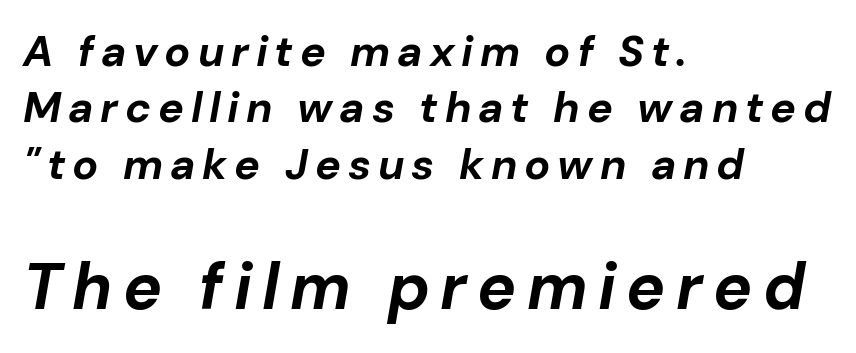
{"italic": "yes", "lean": "right", "slant_degrees": 10, "bold": "yes", "weight": "bold", "width": "normal", "stroke_contrast": "low", "x_height": "medium", "monospaced": "no", "underline": "no", "align": "left", "line_spacing": "normal", "line_spacing_ratio": 1.31, "larger_block": "second", "size_ratio": 1.51, "glyph_px": 65}
